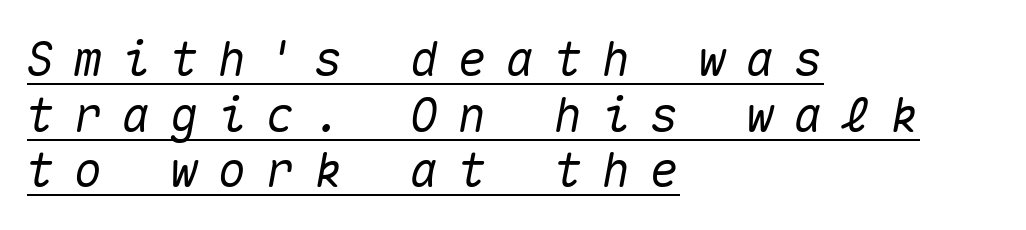
The image shows 48 px text type, italic (leaning right), monospaced; set left-aligned, line spacing 1.16x, unusually wide letter spacing (+0.4 em), underlined; medium stroke contrast and a medium x-height.
